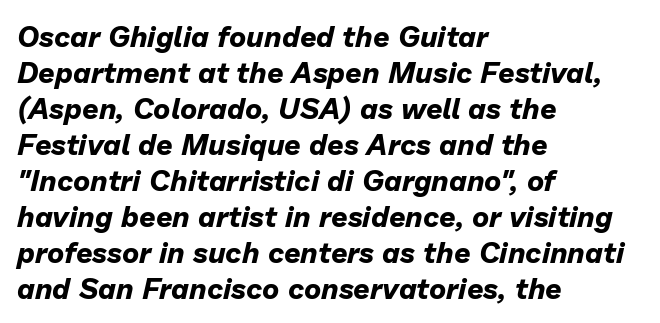
The image shows 29 px bold type, italic (leaning right); set left-aligned, line spacing 1.24x, normal letter spacing, not underlined; low stroke contrast and a medium x-height.
